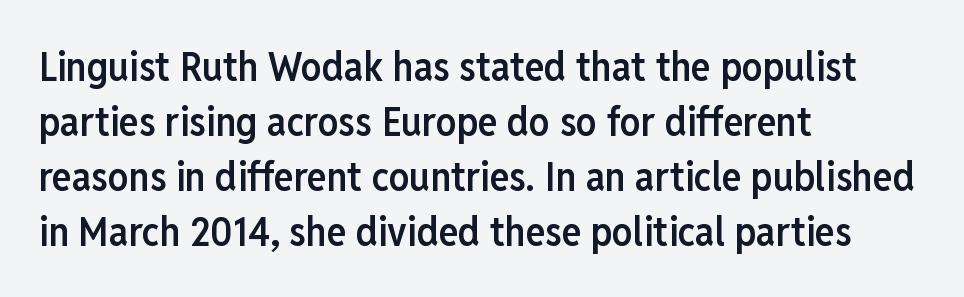
The image shows 41 px semibold, condensed sans-serif type, upright; set left-aligned, normal line spacing (1.34x), normal letter spacing, not underlined; low stroke contrast and a medium x-height.
